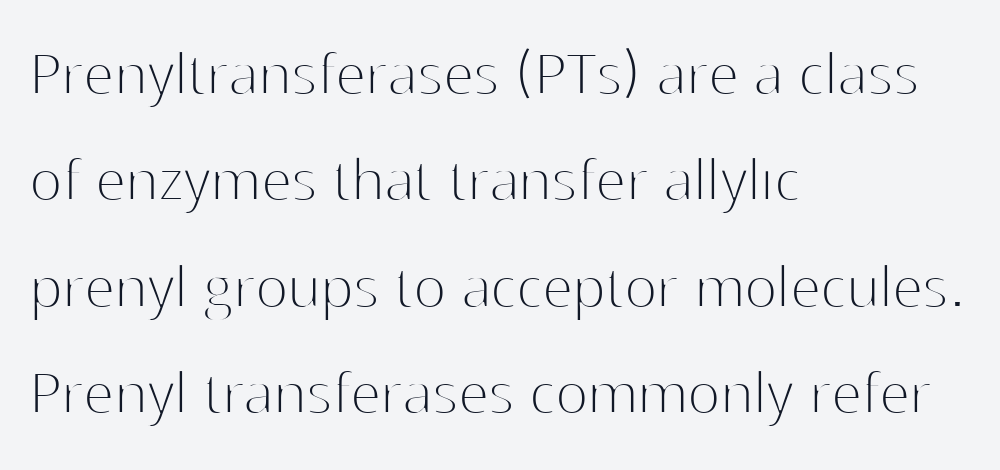
{"serif": "no", "italic": "no", "bold": "no", "weight": "thin", "width": "normal", "stroke_contrast": "high", "x_height": "medium", "monospaced": "no", "underline": "no", "align": "left", "line_spacing": "normal", "line_spacing_ratio": 1.54, "letter_spacing": "normal", "letter_spacing_em": 0.0, "glyph_px": 69}
